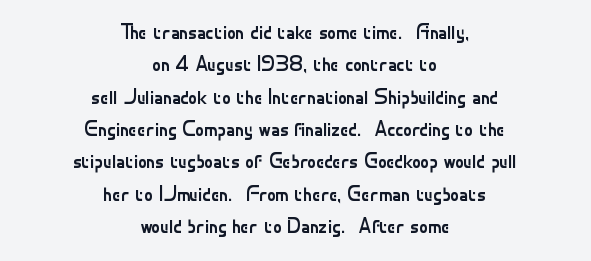
Is the stroke heavy? The answer is a plain regular-or-lighter. In terms of leading, this rendering sits right in the middle. The lines are quadded center. No extra tracking has been applied to these lines. Posture: straight, roman, zero tilt.
